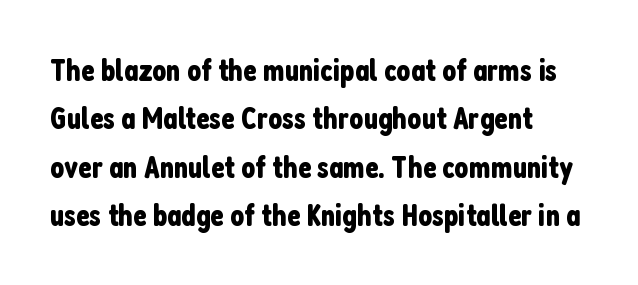
No extra tracking has been applied to these lines. Each letter keeps its own natural width here, so spacing adapts to shape. A normal amount of white space separates one row of letters from the next. The typesetter chose a ragged-right arrangement here. A typesetter would mark this as roman, not italic.
